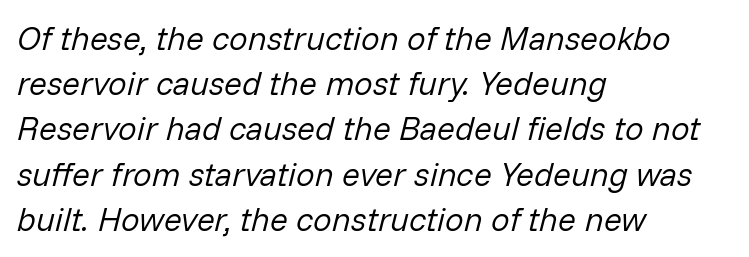
{"italic": "yes", "lean": "right", "slant_degrees": 14, "bold": "no", "weight": "regular", "width": "normal", "stroke_contrast": "low", "x_height": "medium", "monospaced": "no", "underline": "no", "align": "left", "line_spacing": "normal", "line_spacing_ratio": 1.37, "letter_spacing": "normal", "letter_spacing_em": 0.0, "glyph_px": 33}
